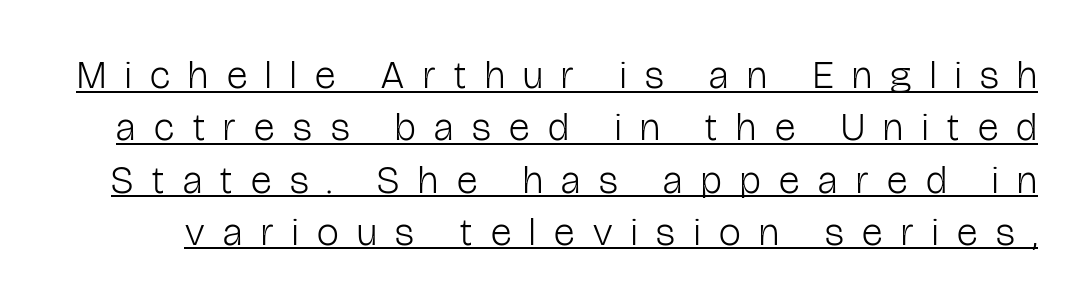
You can see a thin bar hugging the bottom of the glyphs. Loose tracking; the words dissolve into strings of separated letters. The typeface has the unassuming heft of standard copy or less. The face used here is proportionally spaced, like ordinary book or web type. The rendering shows plain stroke endings on the letterforms — a sans-serif design.
